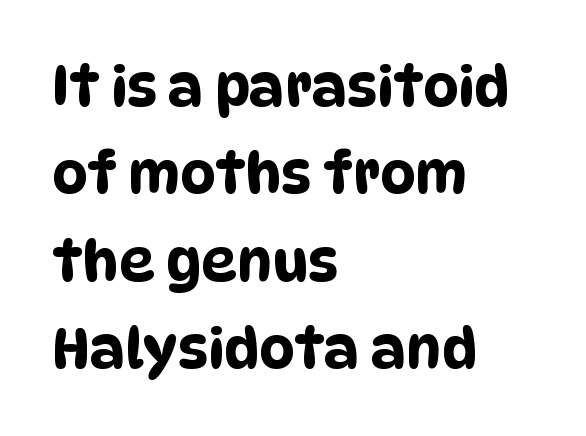
Descender tails drop into unmarked territory. Is the block centered? No — it sits flush against the left margin. Think of a printed novel: that variable character pitch is what you see here. Does the leading feel generous? No, just average. Characters follow at the spacing the type designer built in. Does the type have serifs? No, each stem ends abruptly.
